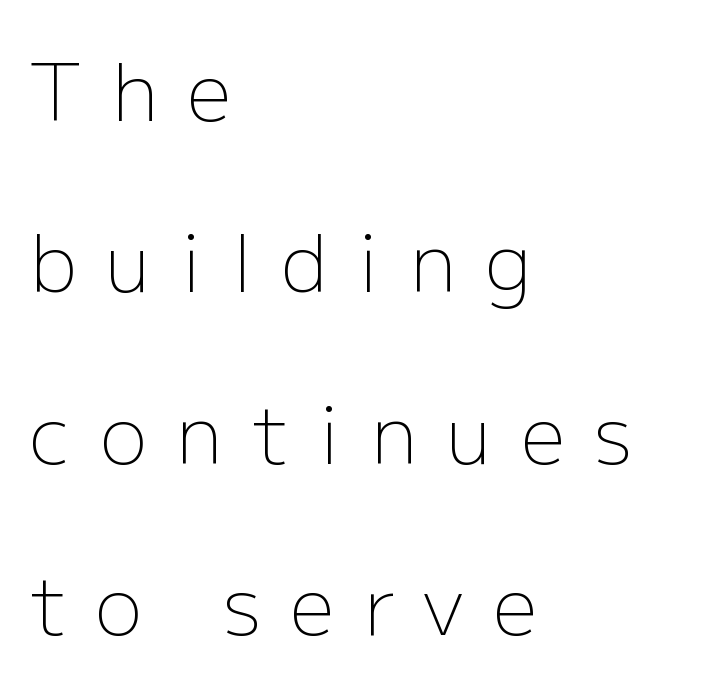
{"serif": "no", "italic": "no", "bold": "no", "weight": "light", "width": "normal", "stroke_contrast": "low", "x_height": "medium", "monospaced": "no", "underline": "no", "align": "left", "line_spacing": "loose", "line_spacing_ratio": 2.17, "letter_spacing": "wide", "letter_spacing_em": 0.37, "glyph_px": 79}
